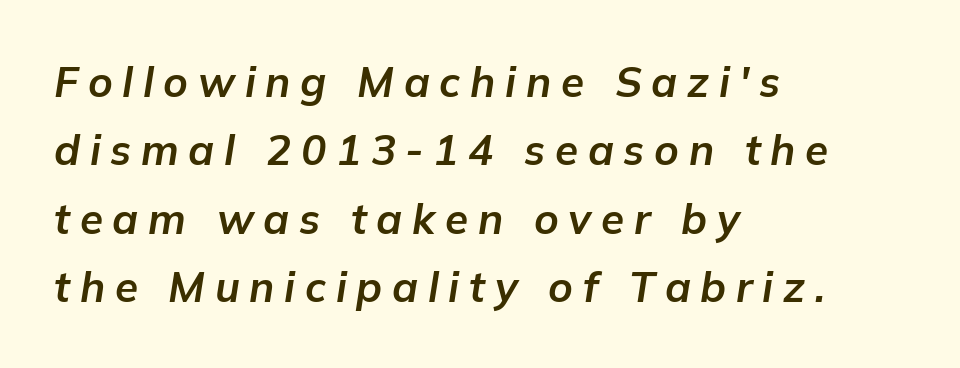
{"italic": "yes", "lean": "right", "slant_degrees": 9, "bold": "yes", "weight": "bold", "width": "normal", "stroke_contrast": "low", "x_height": "medium", "monospaced": "no", "underline": "no", "align": "left", "line_spacing": "normal", "line_spacing_ratio": 1.63, "letter_spacing": "wide", "letter_spacing_em": 0.23, "glyph_px": 42}
